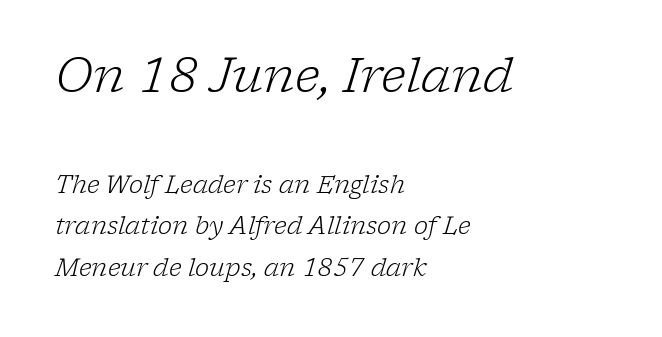
{"serif": "yes", "italic": "yes", "lean": "right", "slant_degrees": 17, "bold": "no", "weight": "light", "width": "normal", "stroke_contrast": "low", "x_height": "medium", "monospaced": "no", "underline": "no", "align": "left", "line_spacing_ratio": 1.73, "letter_spacing": "normal", "letter_spacing_em": 0.0, "larger_block": "first", "size_ratio": 1.96, "glyph_px": 47}
